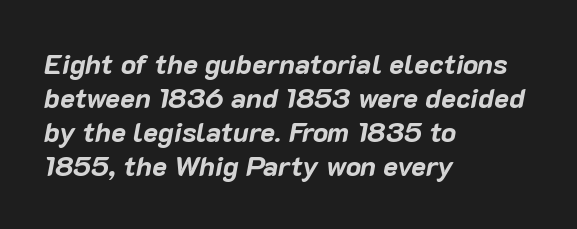
Is this a fixed-width face? No — the glyphs have proportional, varying widths. Glyph-to-glyph distance matches everyday printed text. The typesetter chose a ragged-right arrangement here. The passage shown is not underscored anywhere. The axis of the letterforms is tilted away from vertical.
